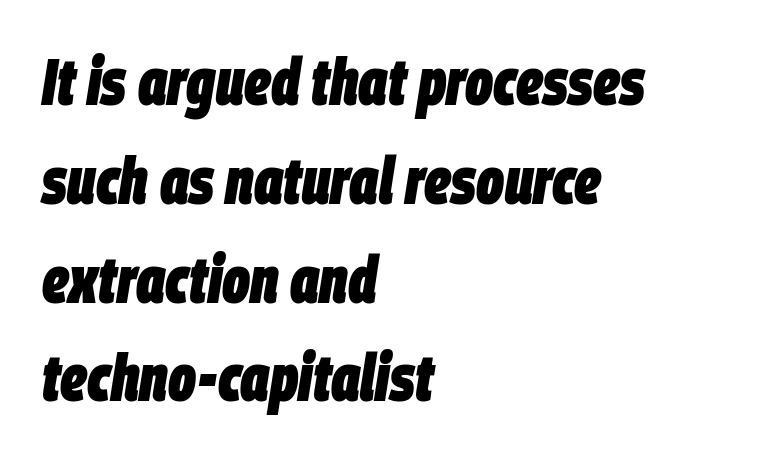
Students, this is bold: see how much ink each stroke carries. Words appear dense and cohesive because spacing is normal. Quick note: italic. Think of a printed novel: that variable character pitch is what you see here. Honestly, the row spacing looks completely unremarkable.
